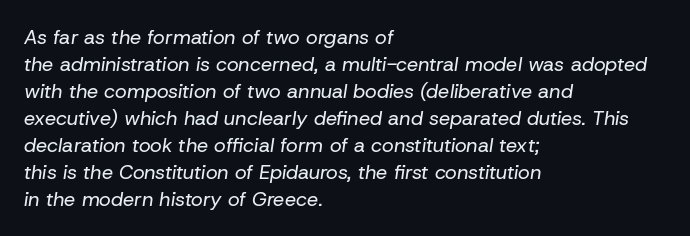
Q: Is the text bold? A: No.
Q: Is the text italic (slanted)? A: Yes, it leans right by about 8 degrees.
Q: Is the text underlined? A: No.
Q: How is the paragraph aligned? A: Left-aligned.
Q: Is the spacing between letters normal or unusually wide? A: Normal.
Q: Is the spacing between lines tight, normal or loose? A: Normal.
